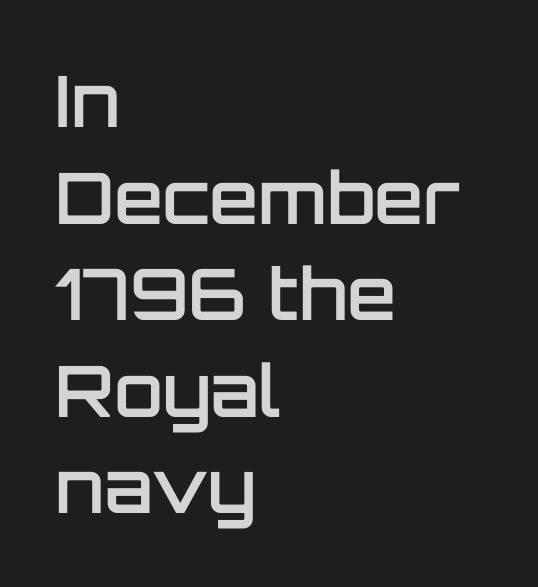
The image shows 71 px semibold sans-serif type, upright; set left-aligned, normal line spacing (1.36x), normal letter spacing, not underlined; low stroke contrast and a large x-height.
